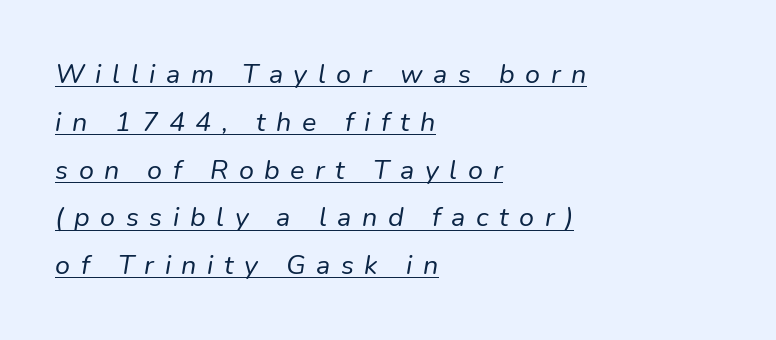
{"italic": "yes", "lean": "right", "slant_degrees": 9, "bold": "no", "underline": "yes", "align": "left", "line_spacing_ratio": 1.77, "letter_spacing": "wide", "letter_spacing_em": 0.39, "glyph_px": 27}
